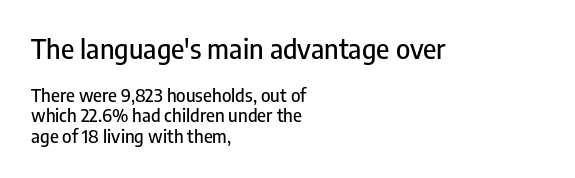
The vertical gap from one line to the next is small. The compositor pushed each line to the left boundary. Typesetter's note — upper block bumped up in size, lower block left smaller. These lines keep a tight, regular rhythm from letter to letter. Upright lettering throughout. Descender tails drop into unmarked territory.
